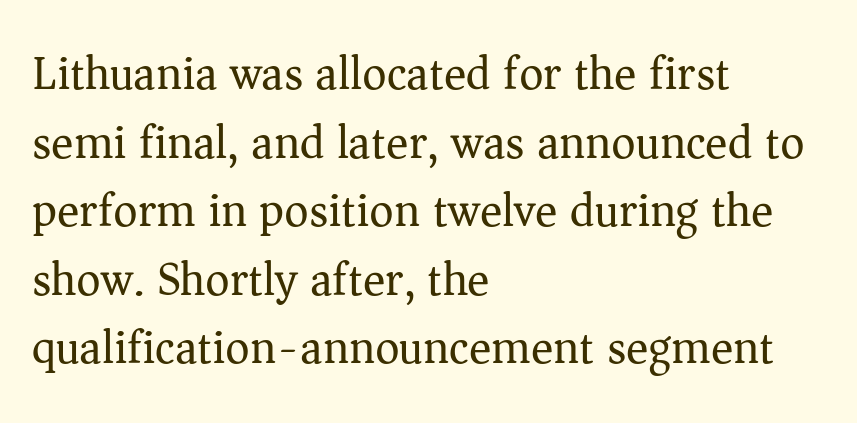
The image shows 47 px regular-weight serif type, upright; set left-aligned, normal line spacing (1.46x), normal letter spacing, not underlined; medium stroke contrast and a medium x-height.
